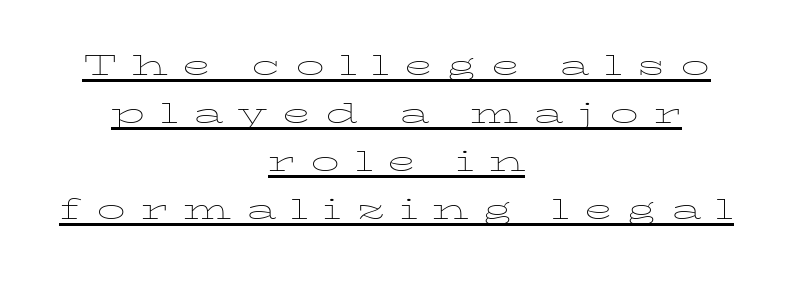
Q: Is the text bold? A: No.
Q: Is the text italic (slanted)? A: No, it is upright.
Q: Is the text underlined? A: Yes.
Q: How is the paragraph aligned? A: Centered.
Q: Is the spacing between letters normal or unusually wide? A: Unusually wide.
Q: Is the spacing between lines tight, normal or loose? A: Normal.
Q: Width (condensed, normal, or wide)? A: Wide.
Q: Stroke contrast? A: Low.
Q: x-height? A: Medium.
Q: Monospaced? A: No.
